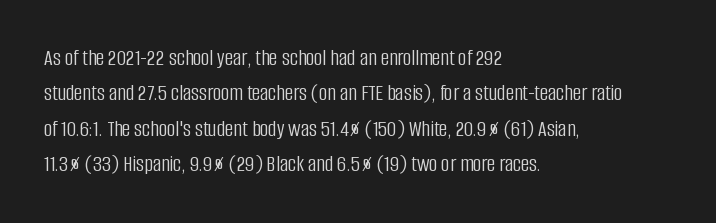
The image shows 23 px text type, upright; set left-aligned, normal line spacing (1.54x), normal letter spacing, not underlined.
